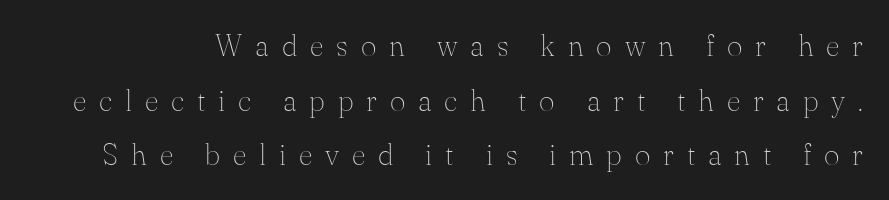
Q: Is the text bold? A: No.
Q: Is the text italic (slanted)? A: No, it is upright.
Q: Is the typeface a serif or a sans-serif typeface? A: Serif.
Q: Is the text underlined? A: No.
Q: Is the spacing between letters normal or unusually wide? A: Unusually wide.
Q: Width (condensed, normal, or wide)? A: Normal.
Q: Stroke contrast? A: Medium.
Q: x-height? A: Small.
Q: Monospaced? A: No.
